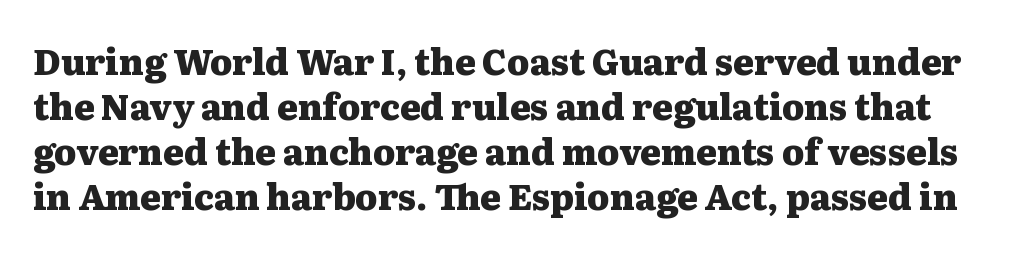
Italic: no, the glyphs are upright roman. Horizontal bands of white between lines are of average thickness. The characters look thick and weighty, a clear bold. Looks like regular typesetting: each glyph gets only the width it needs. Default kerning and tracking; the words read as compact shapes.
